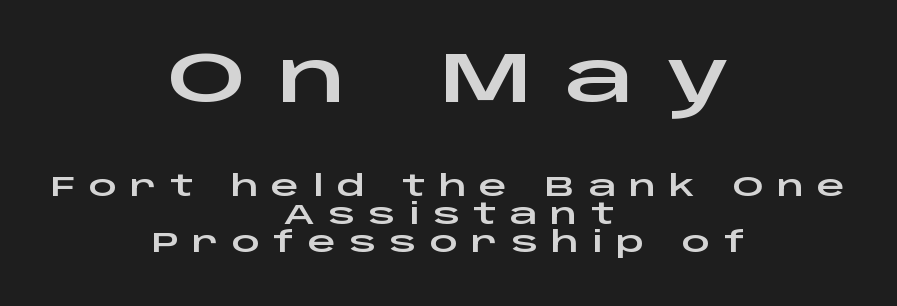
The line-height multiplier appears low, near solid setting. If you squint, the top block still reads clearly — it's the larger of the two. Letters rest on an invisible, unmarked baseline. The tracking jumps out immediately: characters are airy and widely separated. These lines are centered, leaving both edges ragged. The type sits square on the baseline with zero lean.
